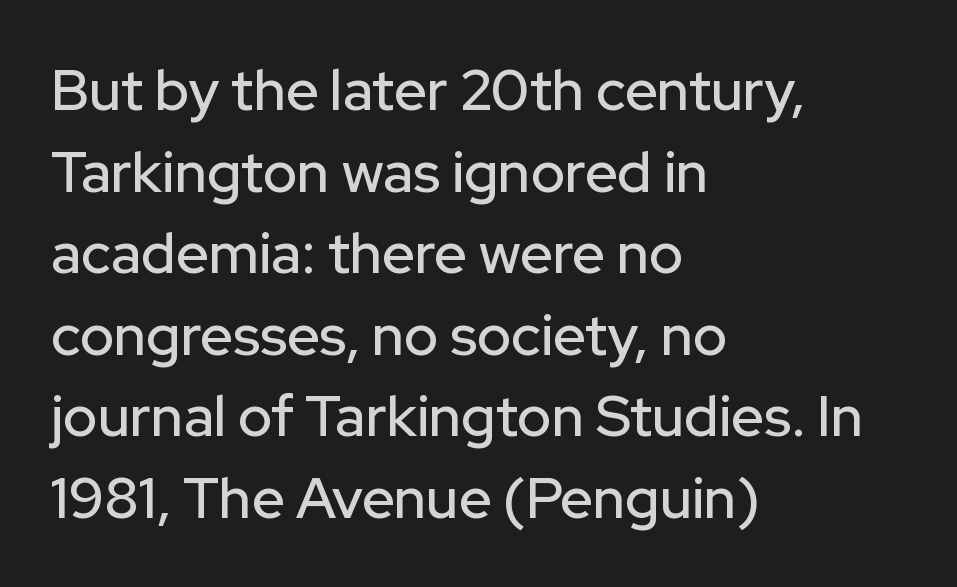
Q: Is the text italic (slanted)? A: No, it is upright.
Q: Is the typeface a serif or a sans-serif typeface? A: Sans-serif.
Q: Is the text underlined? A: No.
Q: How is the paragraph aligned? A: Left-aligned.
Q: Is the spacing between letters normal or unusually wide? A: Normal.
Q: Is the spacing between lines tight, normal or loose? A: Normal.
Q: Width (condensed, normal, or wide)? A: Normal.
Q: Stroke contrast? A: Low.
Q: x-height? A: Medium.
Q: Monospaced? A: No.
